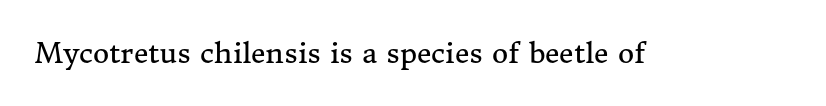
What stands out about the letter spacing? Nothing — it is the standard amount. Vertical strokes here are truly vertical. Anything drawn beneath the words? Only blank space. Is this a fixed-width face? No — the glyphs have proportional, varying widths. The characters display serif detailing at their extremities.
